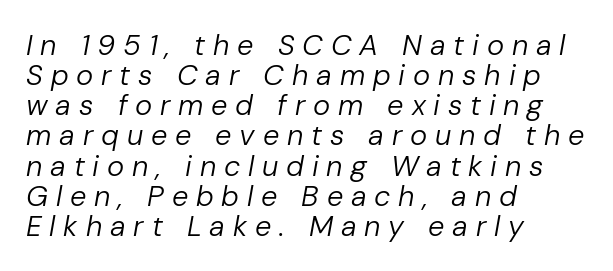
The image shows 29 px regular-weight type, italic (leaning right); set left-aligned, tight line spacing (1.04x), unusually wide letter spacing (+0.27 em), not underlined; low stroke contrast and a medium x-height.
